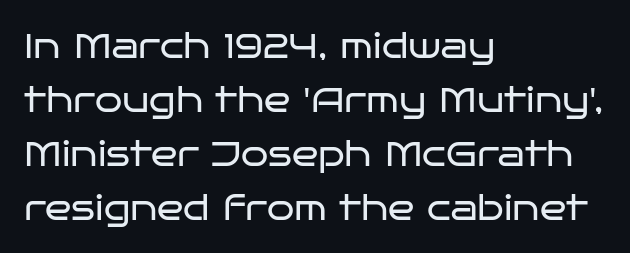
The image shows 35 px regular-weight, wide sans-serif type, upright; set left-aligned, normal line spacing (1.54x), normal letter spacing, not underlined; low stroke contrast and a large x-height.
